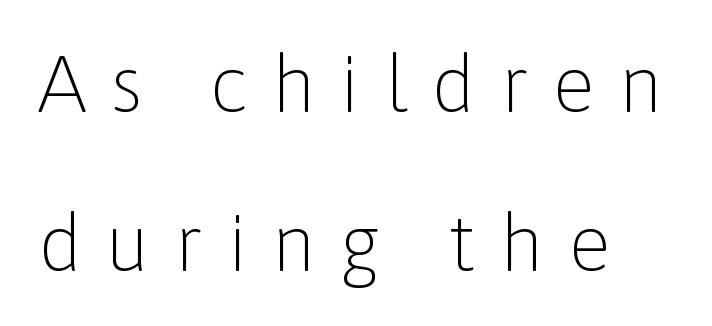
Q: Is the text bold? A: No.
Q: Is the text italic (slanted)? A: No, it is upright.
Q: Is the typeface a serif or a sans-serif typeface? A: Sans-serif.
Q: Is the text underlined? A: No.
Q: How is the paragraph aligned? A: Left-aligned.
Q: Is the spacing between letters normal or unusually wide? A: Unusually wide.
Q: Is the spacing between lines tight, normal or loose? A: Loose.
Q: Width (condensed, normal, or wide)? A: Normal.
Q: Stroke contrast? A: Low.
Q: x-height? A: Medium.
Q: Monospaced? A: No.
